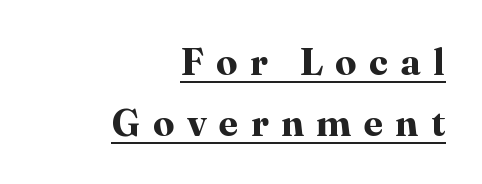
{"serif": "yes", "italic": "no", "bold": "yes", "weight": "bold", "width": "normal", "stroke_contrast": "high", "x_height": "medium", "monospaced": "no", "underline": "yes", "align": "right", "line_spacing": "normal", "line_spacing_ratio": 1.61, "letter_spacing": "wide", "letter_spacing_em": 0.33, "glyph_px": 38}
